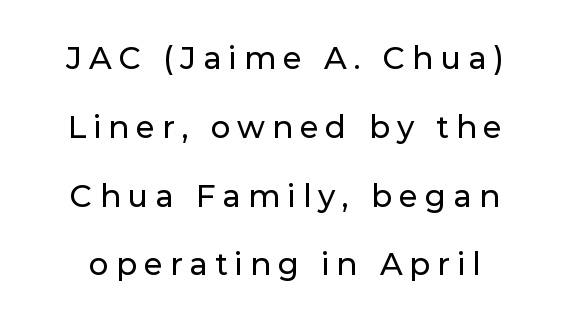
The image shows 31 px sans-serif type, upright; set loose line spacing (2.22x), unusually wide letter spacing (+0.22 em), not underlined; low stroke contrast and a medium x-height.
